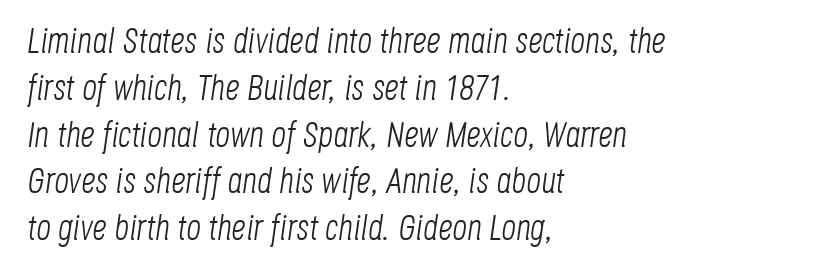
Horizontal alignment here is leftward, the default for most running prose. Line spacing here is normal. The passage shown is not underscored anywhere. The rendering uses natural spacing where letterforms have individual widths.
